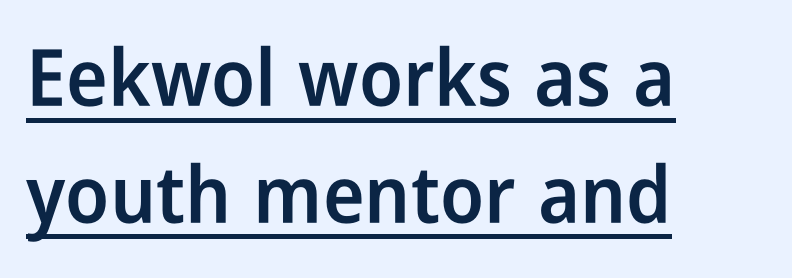
Q: Is the text bold? A: Semi-bold.
Q: Is the text italic (slanted)? A: No, it is upright.
Q: Is the typeface a serif or a sans-serif typeface? A: Sans-serif.
Q: Is the text underlined? A: Yes.
Q: How is the paragraph aligned? A: Left-aligned.
Q: Is the spacing between letters normal or unusually wide? A: Normal.
Q: Is the spacing between lines tight, normal or loose? A: Normal.
Q: Width (condensed, normal, or wide)? A: Condensed.
Q: Stroke contrast? A: Low.
Q: x-height? A: Medium.
Q: Monospaced? A: No.
